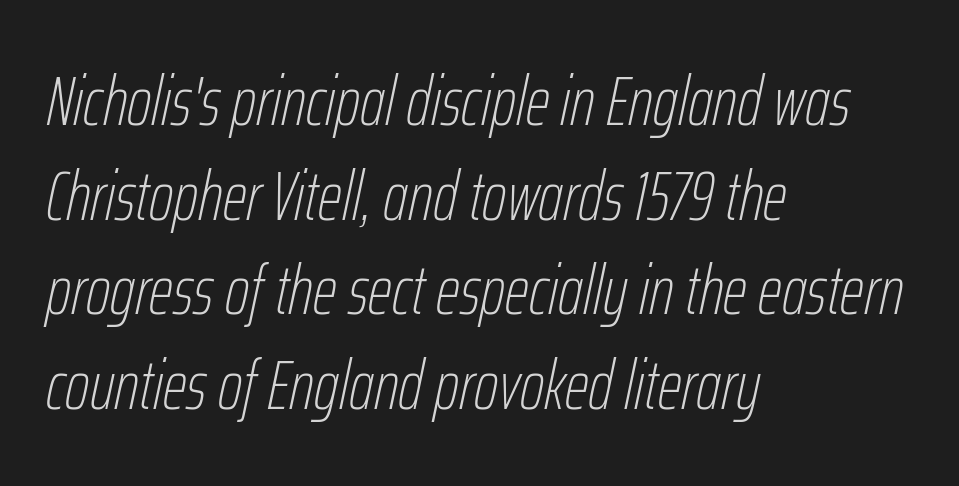
These glyphs show unthickened strokes, regular width or finer. Notice how the stems are inclined rather than vertical — that's the hallmark of italics. Reading down the column, the eye jumps a familiar distance to each next line. No extra tracking has been applied to these lines.
